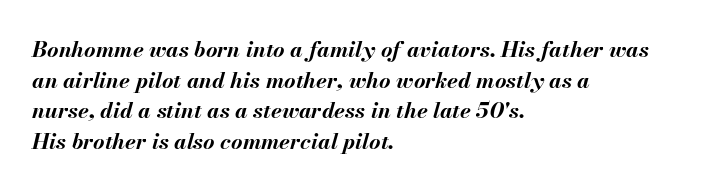
What's the leading like? Ordinary, nothing unusual. Underline: absent. Would a proofreader flag this as italicized? Yes. Glyph-to-glyph distance matches everyday printed text. On the weight axis this lands at bold, roughly 700. Layout note: lines flush left.
